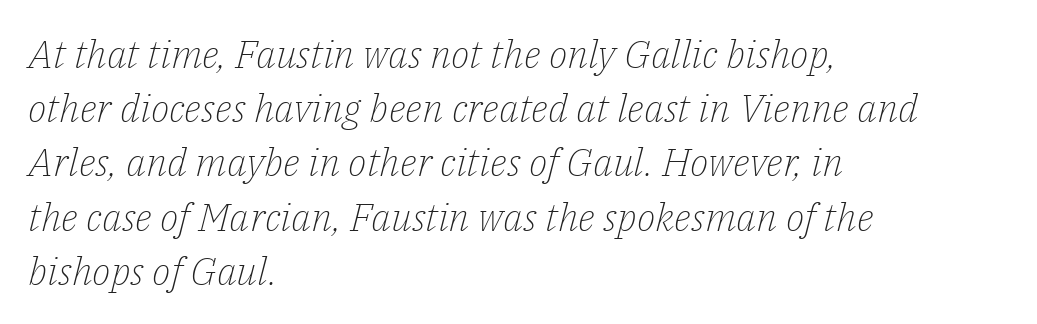
Q: Is the text bold? A: No.
Q: Is the text italic (slanted)? A: Yes, it leans right by about 14 degrees.
Q: Is the typeface a serif or a sans-serif typeface? A: Serif.
Q: Is the text underlined? A: No.
Q: How is the paragraph aligned? A: Left-aligned.
Q: Is the spacing between letters normal or unusually wide? A: Normal.
Q: Is the spacing between lines tight, normal or loose? A: Normal.
Q: Width (condensed, normal, or wide)? A: Normal.
Q: Stroke contrast? A: Low.
Q: x-height? A: Medium.
Q: Monospaced? A: No.
